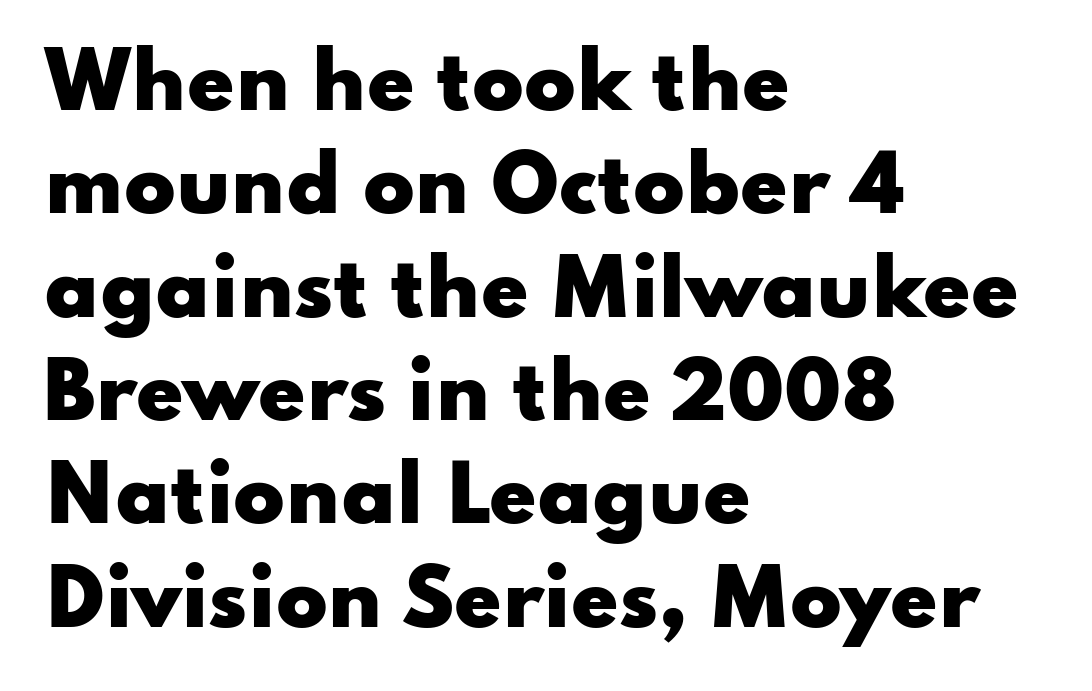
Q: Is the text bold? A: Yes.
Q: Is the text italic (slanted)? A: No, it is upright.
Q: Is the typeface a serif or a sans-serif typeface? A: Sans-serif.
Q: Is the text underlined? A: No.
Q: How is the paragraph aligned? A: Left-aligned.
Q: Is the spacing between letters normal or unusually wide? A: Normal.
Q: Is the spacing between lines tight, normal or loose? A: Normal.
Q: Width (condensed, normal, or wide)? A: Wide.
Q: Stroke contrast? A: Low.
Q: x-height? A: Small.
Q: Monospaced? A: No.
